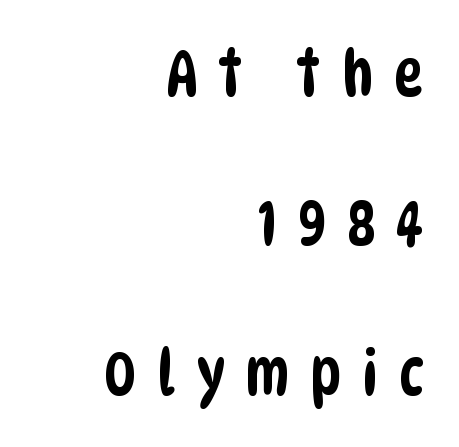
{"serif": "no", "width": "condensed", "stroke_contrast": "low", "x_height": "large", "monospaced": "no", "underline": "no", "align": "right", "line_spacing": "loose", "line_spacing_ratio": 2.37, "letter_spacing": "wide", "letter_spacing_em": 0.32, "glyph_px": 63}
